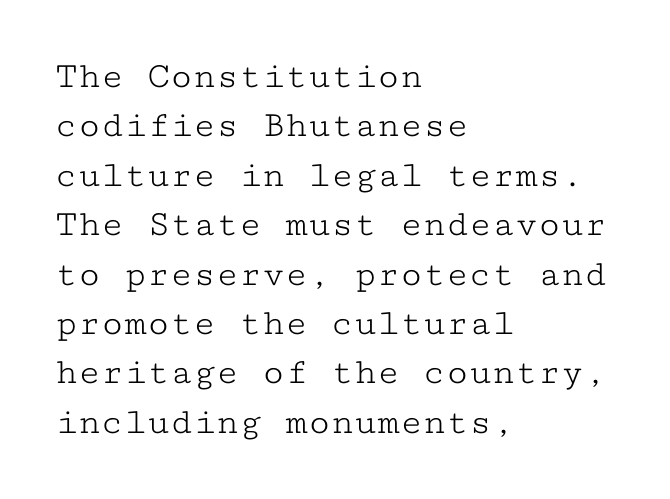
Is there any slant? The stems are plumb. The glyphs in this specimen are seriffed. The leading is moderate, giving the passage an even texture. Check under the words: just untouched page.
